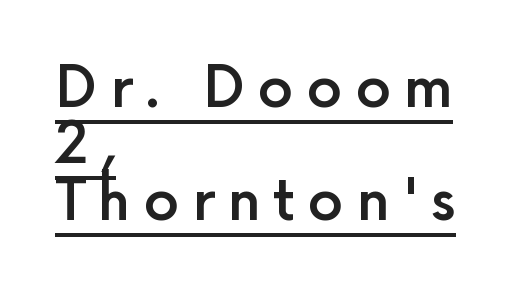
The image shows 57 px semibold sans-serif type, upright; set left-aligned, tight line spacing (0.99x), unusually wide letter spacing (+0.22 em), underlined; a medium x-height.
